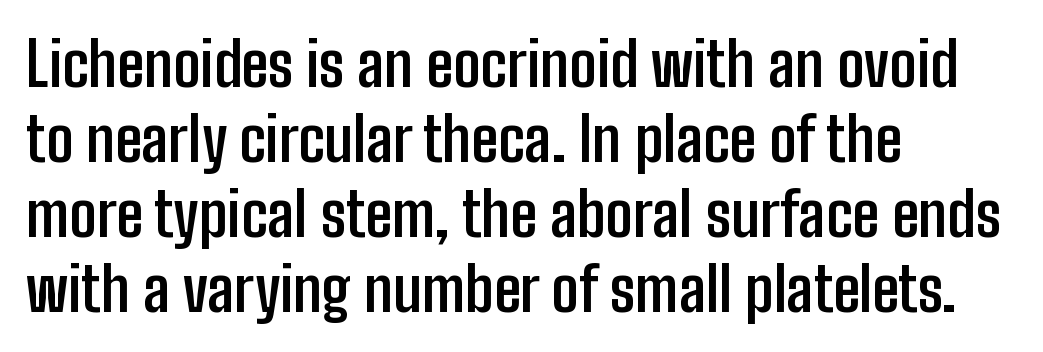
Q: Is the text bold? A: Yes.
Q: Is the text italic (slanted)? A: No, it is upright.
Q: Is the typeface a serif or a sans-serif typeface? A: Sans-serif.
Q: Is the text underlined? A: No.
Q: How is the paragraph aligned? A: Left-aligned.
Q: Is the spacing between letters normal or unusually wide? A: Normal.
Q: Width (condensed, normal, or wide)? A: Condensed.
Q: Stroke contrast? A: Low.
Q: x-height? A: Medium.
Q: Monospaced? A: No.
